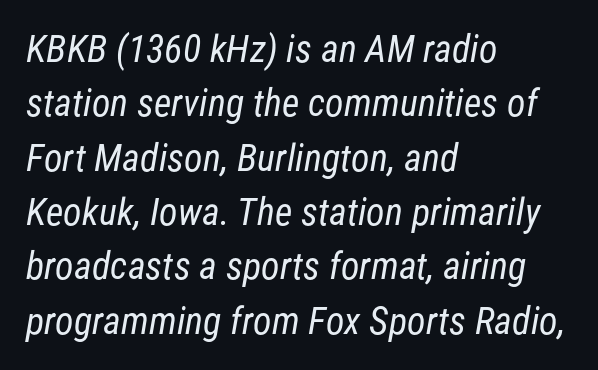
This sample uses a sans-serif face. The line texture is even and compact thanks to regular tracking. This is not heavy type; no bold has been used. Line spacing here is normal. The compositor pushed each line to the left boundary. Rule under the text: the space is simply empty.
